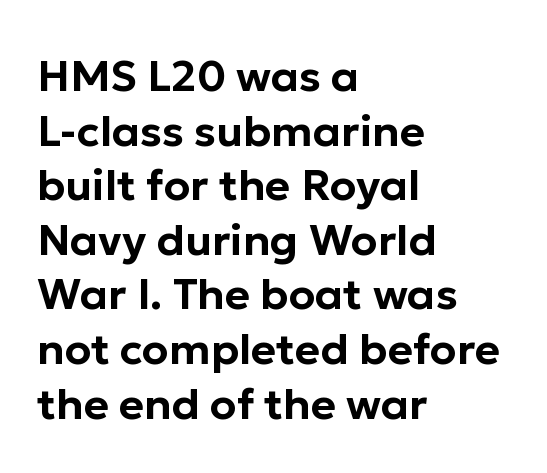
The image shows 43 px sans-serif type, upright; set left-aligned, normal line spacing (1.27x), normal letter spacing, not underlined; low stroke contrast and a medium x-height.
